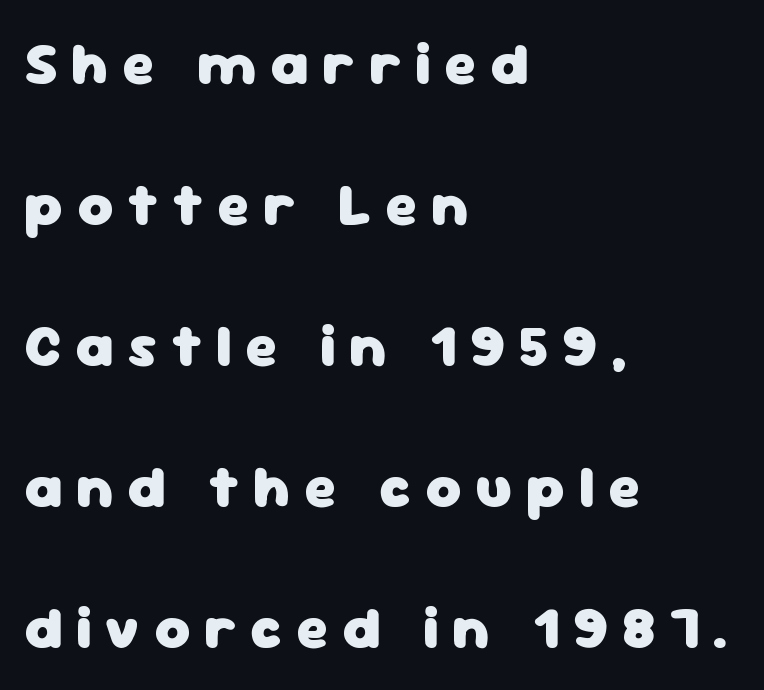
The specimen reads as upright at a glance. A typesetter would label this face a sans. Does the weight exceed regular? Yes, all the way to bold. Line starts are locked; line ends wander. Words appear elongated and porous because spacing is wide.
